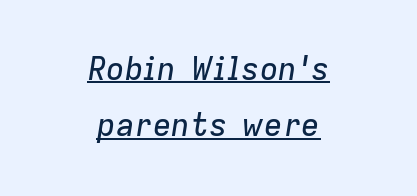
{"italic": "yes", "lean": "right", "slant_degrees": 9, "width": "normal", "stroke_contrast": "low", "x_height": "medium", "monospaced": "no", "underline": "yes", "align": "center", "line_spacing_ratio": 1.82, "letter_spacing": "normal", "letter_spacing_em": 0.0, "glyph_px": 31}
